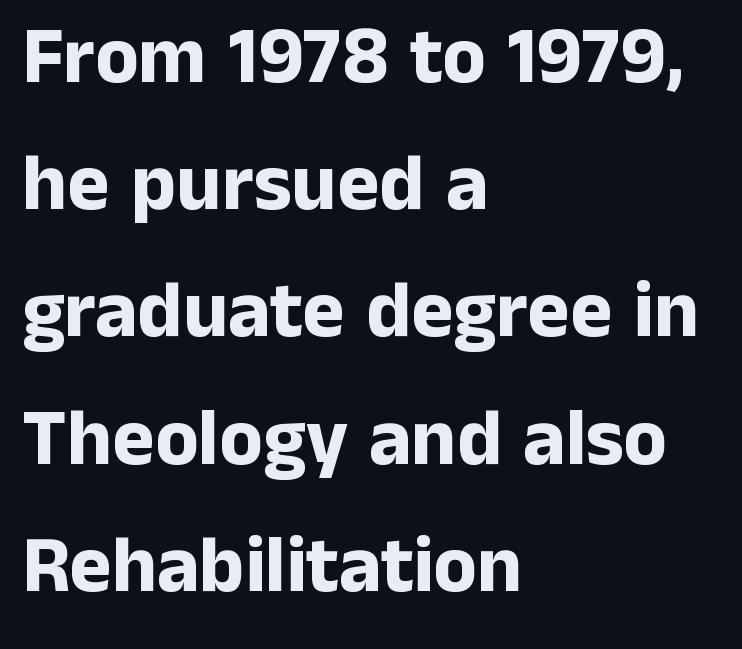
Q: Is the text bold? A: Yes.
Q: Is the text italic (slanted)? A: No, it is upright.
Q: Is the typeface a serif or a sans-serif typeface? A: Sans-serif.
Q: Is the text underlined? A: No.
Q: How is the paragraph aligned? A: Left-aligned.
Q: Is the spacing between letters normal or unusually wide? A: Normal.
Q: Is the spacing between lines tight, normal or loose? A: Normal.
Q: Width (condensed, normal, or wide)? A: Normal.
Q: Stroke contrast? A: Low.
Q: x-height? A: Medium.
Q: Monospaced? A: No.
